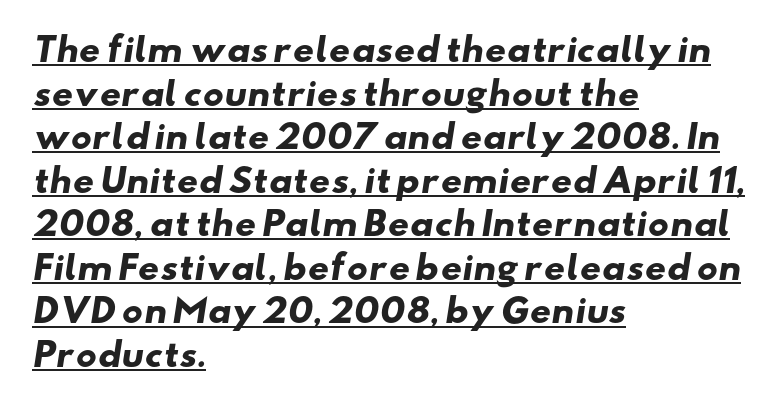
Observe the absence of serifs on each vertical stroke in this sample. On the weight axis this lands at bold, roughly 700. This rendering features underlined lettering. Character widths vary here, with narrow letters taking less room than wide ones. These lines stack with their left ends in a neat column.
